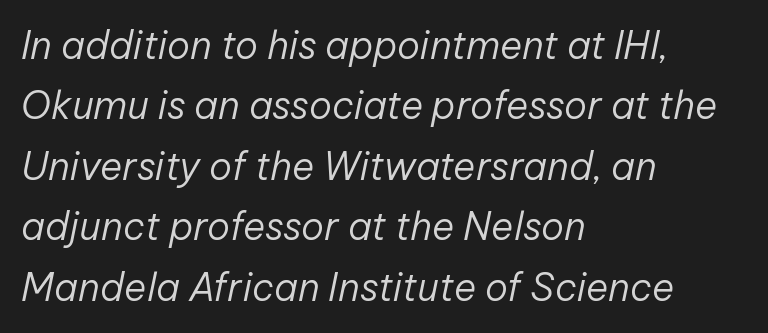
{"italic": "yes", "lean": "right", "slant_degrees": 12, "bold": "no", "weight": "regular", "width": "normal", "stroke_contrast": "low", "x_height": "medium", "monospaced": "no", "underline": "no", "align": "left", "line_spacing": "normal", "line_spacing_ratio": 1.59, "letter_spacing": "normal", "letter_spacing_em": 0.0, "glyph_px": 38}
